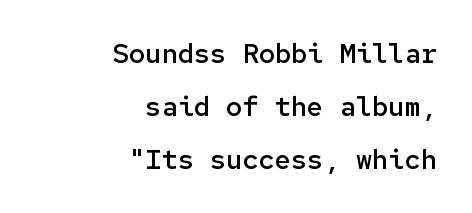
The image shows 27 px text type, upright; set right-aligned, loose line spacing (1.96x), normal letter spacing, not underlined.
